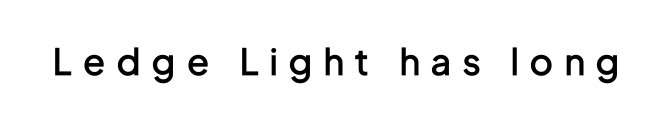
The image shows 36 px semibold, condensed sans-serif type, upright; set unusually wide letter spacing (+0.33 em), not underlined; low stroke contrast and a medium x-height.
